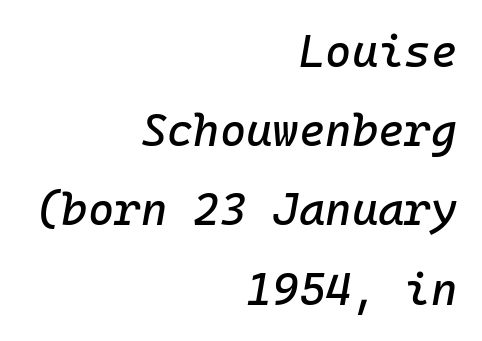
A typesetter would call this monospace, since all characters share one set width. Notice how the stems are inclined rather than vertical — that's the hallmark of italics. Words appear dense and cohesive because spacing is normal. A clean baseline with only descenders dipping below it. The compositor pushed each line to the right boundary.
